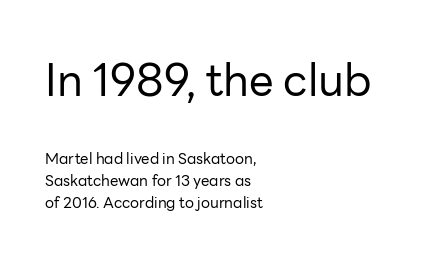
The image shows 44 px regular-weight sans-serif type, upright; set left-aligned, normal line spacing (1.49x), normal letter spacing, not underlined; the first (top) block is 2.93x larger; low stroke contrast and a medium x-height.
